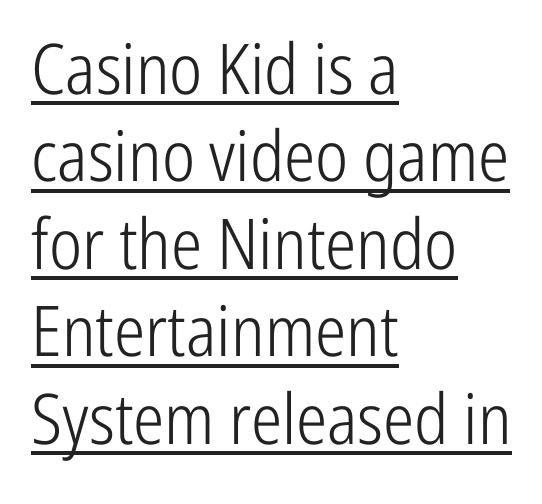
Q: Is the text bold? A: No.
Q: Is the text italic (slanted)? A: No, it is upright.
Q: Is the typeface a serif or a sans-serif typeface? A: Sans-serif.
Q: Is the text underlined? A: Yes.
Q: How is the paragraph aligned? A: Left-aligned.
Q: Is the spacing between letters normal or unusually wide? A: Normal.
Q: Is the spacing between lines tight, normal or loose? A: Normal.
Q: Width (condensed, normal, or wide)? A: Condensed.
Q: Stroke contrast? A: Low.
Q: x-height? A: Medium.
Q: Monospaced? A: No.
